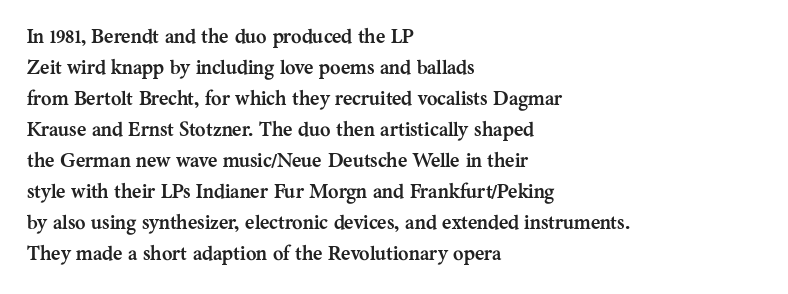
Q: Is the text bold? A: Yes.
Q: Is the text italic (slanted)? A: No, it is upright.
Q: Is the text underlined? A: No.
Q: How is the paragraph aligned? A: Left-aligned.
Q: Is the spacing between letters normal or unusually wide? A: Normal.
Q: Is the spacing between lines tight, normal or loose? A: Normal.
